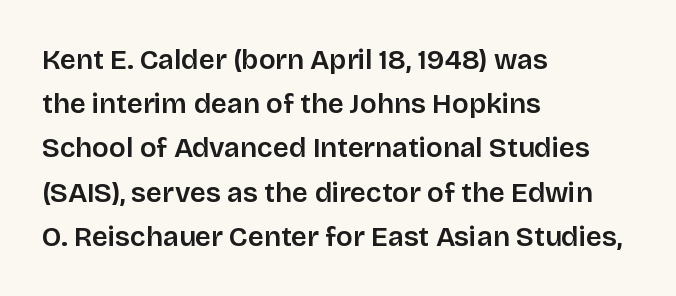
{"serif": "no", "italic": "no", "bold": "semi", "weight": "semibold", "width": "normal", "stroke_contrast": "low", "x_height": "large", "monospaced": "no", "underline": "no", "align": "left", "line_spacing": "normal", "line_spacing_ratio": 1.58, "letter_spacing": "normal", "letter_spacing_em": 0.0, "glyph_px": 28}
